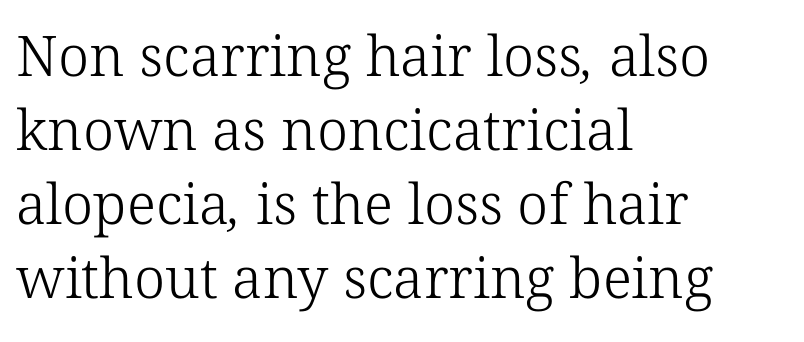
Q: Is the text bold? A: No.
Q: Is the typeface a serif or a sans-serif typeface? A: Serif.
Q: Is the text underlined? A: No.
Q: How is the paragraph aligned? A: Left-aligned.
Q: Is the spacing between letters normal or unusually wide? A: Normal.
Q: Is the spacing between lines tight, normal or loose? A: Normal.
Q: Width (condensed, normal, or wide)? A: Normal.
Q: Stroke contrast? A: Low.
Q: x-height? A: Medium.
Q: Monospaced? A: No.
